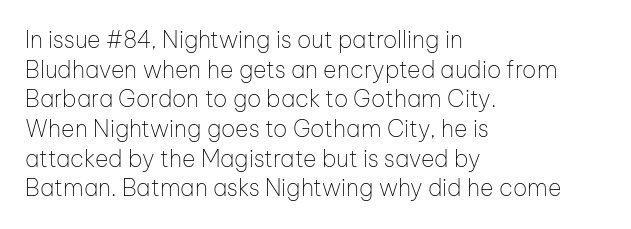
Q: Is the text bold? A: No.
Q: Is the text italic (slanted)? A: No, it is upright.
Q: Is the text underlined? A: No.
Q: How is the paragraph aligned? A: Left-aligned.
Q: Is the spacing between letters normal or unusually wide? A: Normal.
Q: Is the spacing between lines tight, normal or loose? A: Normal.
